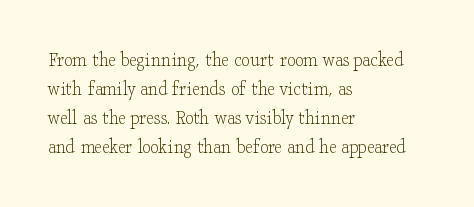
{"italic": "no", "bold": "no", "underline": "no", "align": "left", "line_spacing": "normal", "line_spacing_ratio": 1.38, "letter_spacing": "normal", "letter_spacing_em": 0.0, "glyph_px": 21}
